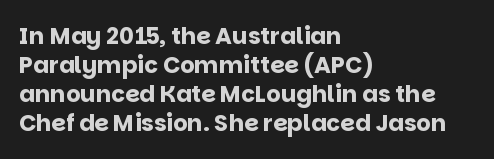
{"italic": "no", "bold": "yes", "underline": "no", "align": "left", "line_spacing": "normal", "line_spacing_ratio": 1.26, "letter_spacing": "normal", "letter_spacing_em": 0.0, "glyph_px": 23}
